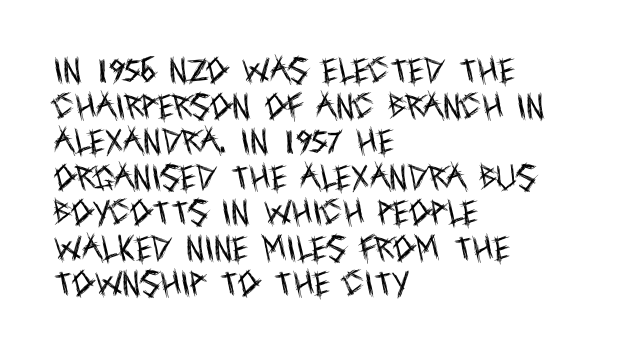
Think standard paragraph weight, or any step lighter than that. Note the varied advance widths — an 'i' is clearly narrower than an 'm'. Is the letter spacing exaggerated? No — it looks like the ordinary default. Ascenders rise straight up at ninety degrees.
